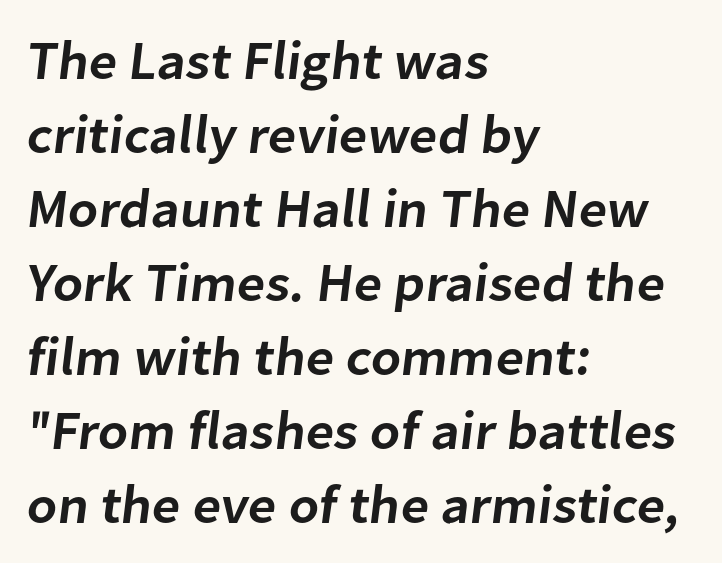
The image shows 54 px semibold sans-serif type; set left-aligned, normal line spacing (1.37x), normal letter spacing, not underlined; low stroke contrast and a medium x-height.
